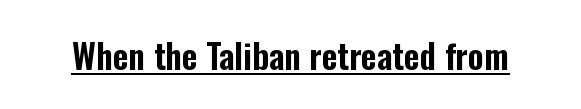
{"serif": "no", "italic": "no", "width": "condensed", "stroke_contrast": "low", "x_height": "medium", "monospaced": "no", "underline": "yes", "letter_spacing": "normal", "letter_spacing_em": 0.0, "glyph_px": 34}
